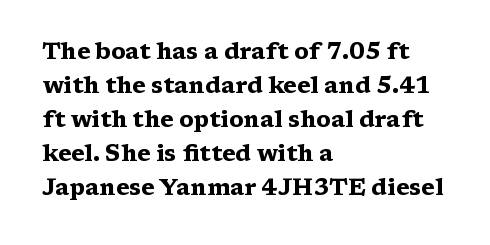
The strip under each line holds only bare page. How are the letters spaced? Ordinarily, with no added tracking. Line spacing here is normal. This rendering uses left alignment, leaving the right contour irregular. When letters stand straight like this, we call the style roman or upright. The rendering uses a bold face; every stroke is thick and dark.
